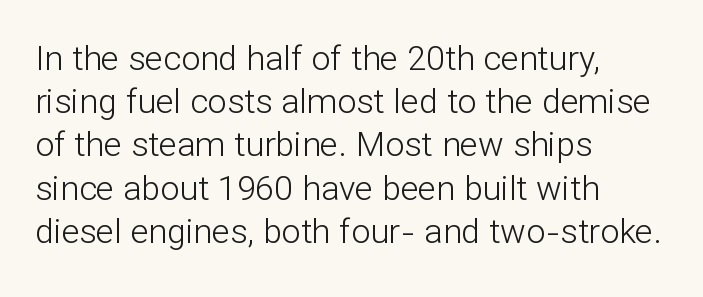
The image shows 34 px light sans-serif type, upright; set left-aligned, normal line spacing (1.27x), normal letter spacing, not underlined; low stroke contrast and a medium x-height.
